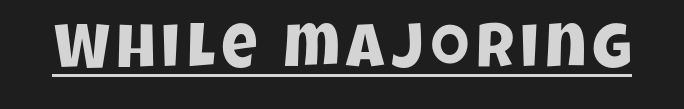
Q: Is the typeface a serif or a sans-serif typeface? A: Sans-serif.
Q: Is the text underlined? A: Yes.
Q: Width (condensed, normal, or wide)? A: Condensed.
Q: Stroke contrast? A: Low.
Q: x-height? A: Large.
Q: Monospaced? A: No.
